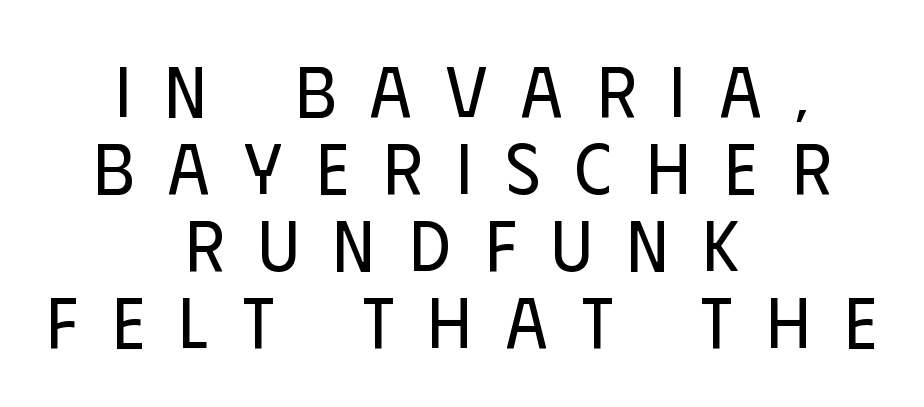
The image shows 72 px regular-weight, condensed sans-serif type, upright; set centered, tight line spacing (1.07x), unusually wide letter spacing (+0.48 em), not underlined; low stroke contrast and a large x-height.
